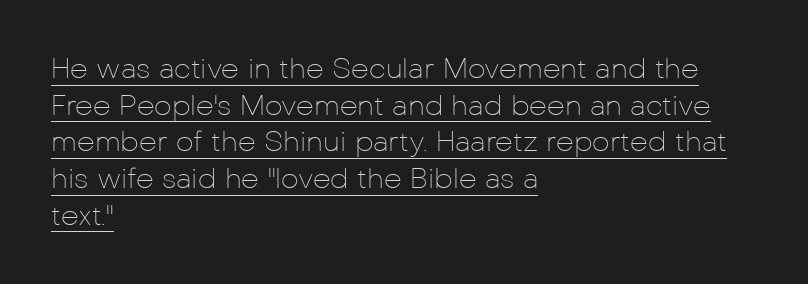
Q: Is the text bold? A: No.
Q: Is the text italic (slanted)? A: No, it is upright.
Q: Is the typeface a serif or a sans-serif typeface? A: Sans-serif.
Q: Is the text underlined? A: Yes.
Q: How is the paragraph aligned? A: Left-aligned.
Q: Is the spacing between letters normal or unusually wide? A: Normal.
Q: Is the spacing between lines tight, normal or loose? A: Normal.
Q: Width (condensed, normal, or wide)? A: Normal.
Q: Stroke contrast? A: Low.
Q: x-height? A: Medium.
Q: Monospaced? A: No.
